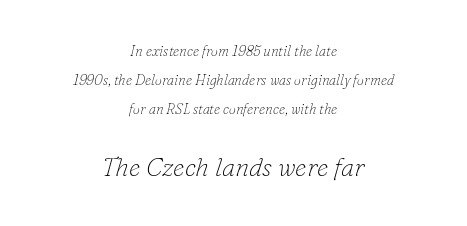
{"italic": "yes", "lean": "right", "slant_degrees": 16, "bold": "no", "underline": "no", "align": "center", "line_spacing": "loose", "line_spacing_ratio": 2.08, "letter_spacing": "normal", "letter_spacing_em": 0.0, "larger_block": "second", "size_ratio": 1.86, "glyph_px": 26}
